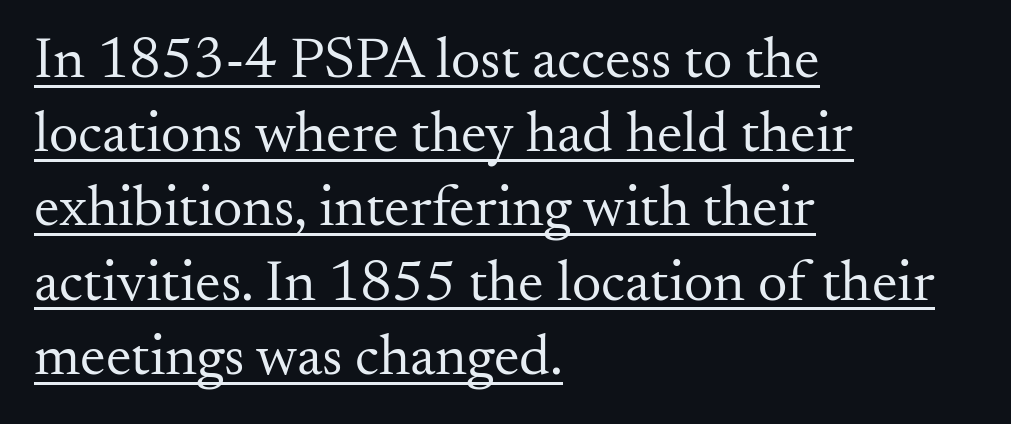
The image shows 58 px regular-weight serif type, upright; set left-aligned, normal line spacing (1.28x), normal letter spacing, underlined; medium stroke contrast and a small x-height.
